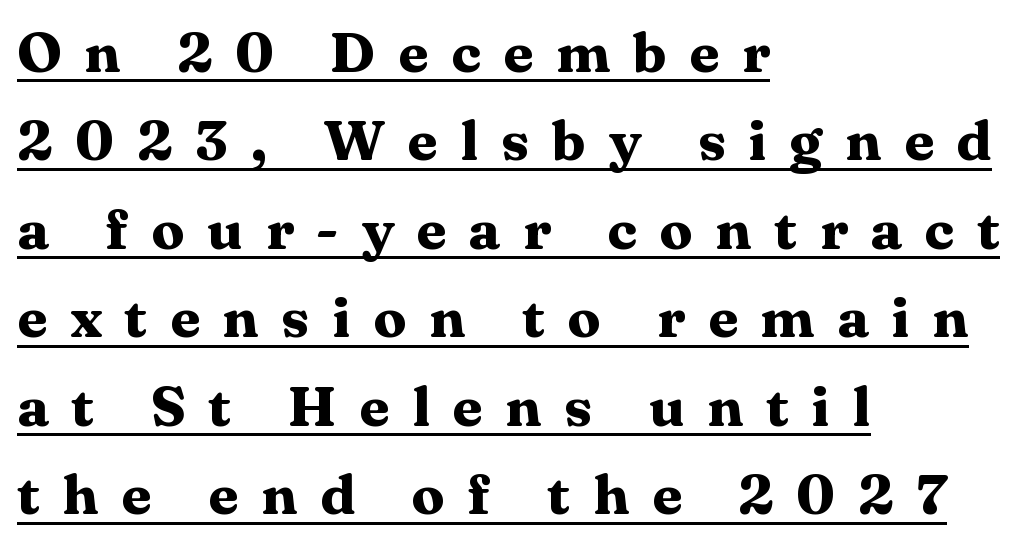
{"serif": "yes", "italic": "no", "bold": "yes", "weight": "heavy", "width": "wide", "stroke_contrast": "medium", "x_height": "medium", "monospaced": "no", "underline": "yes", "align": "left", "line_spacing": "normal", "line_spacing_ratio": 1.58, "letter_spacing": "wide", "letter_spacing_em": 0.4, "glyph_px": 56}
